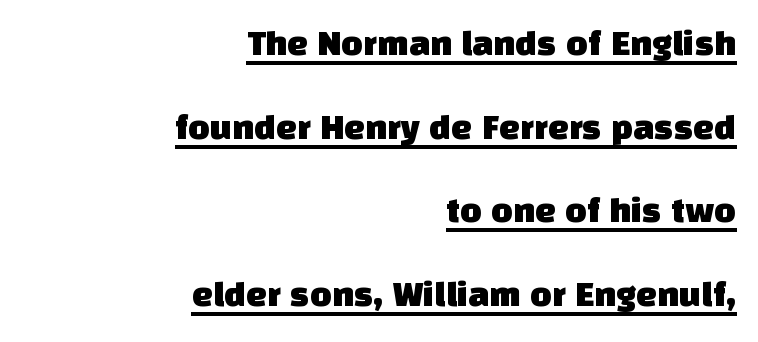
The face used here appears with an underline applied. The letters sit at their default tracking, neither squeezed nor spread. These lines are set flush right with a ragged left edge. Varying glyph widths throughout — classic text-font behaviour. Is there much room between lines? Yes — plenty of vertical air separates them.
